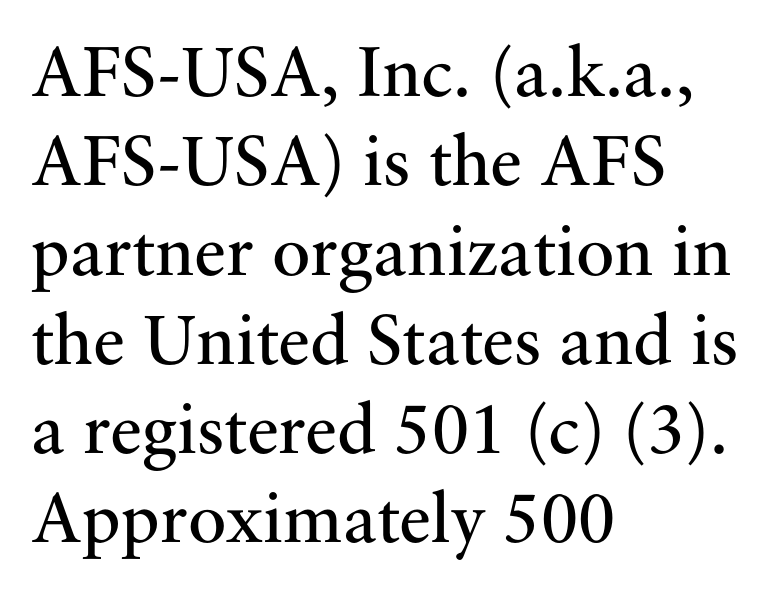
Q: Is the text bold? A: No.
Q: Is the text italic (slanted)? A: No, it is upright.
Q: Is the typeface a serif or a sans-serif typeface? A: Serif.
Q: Is the text underlined? A: No.
Q: How is the paragraph aligned? A: Left-aligned.
Q: Is the spacing between letters normal or unusually wide? A: Normal.
Q: Width (condensed, normal, or wide)? A: Normal.
Q: Stroke contrast? A: Medium.
Q: x-height? A: Small.
Q: Monospaced? A: No.
